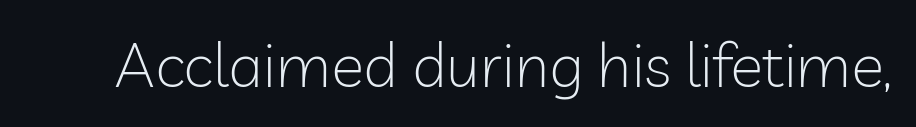
Q: Is the text bold? A: No.
Q: Is the text italic (slanted)? A: No, it is upright.
Q: Is the typeface a serif or a sans-serif typeface? A: Sans-serif.
Q: Is the text underlined? A: No.
Q: Is the spacing between letters normal or unusually wide? A: Normal.
Q: Width (condensed, normal, or wide)? A: Normal.
Q: Stroke contrast? A: Low.
Q: x-height? A: Medium.
Q: Monospaced? A: No.
